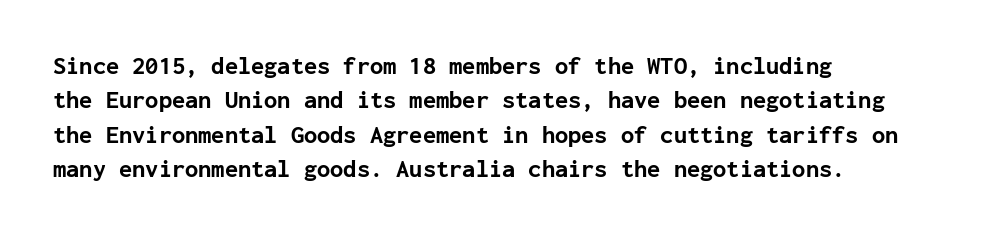
Q: Is the text bold? A: Yes.
Q: Is the text italic (slanted)? A: No, it is upright.
Q: Is the text underlined? A: No.
Q: How is the paragraph aligned? A: Left-aligned.
Q: Is the spacing between letters normal or unusually wide? A: Normal.
Q: Is the spacing between lines tight, normal or loose? A: Normal.
